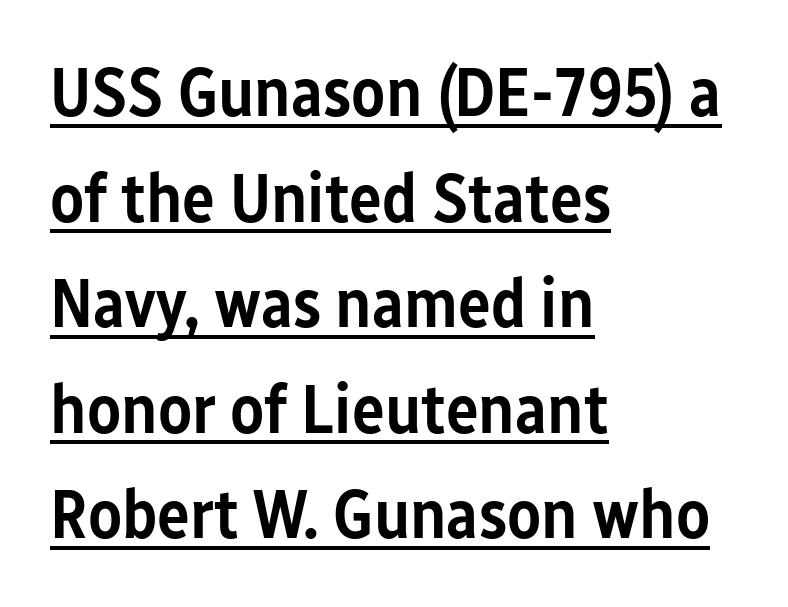
The image shows 69 px semibold, condensed sans-serif type, upright; set left-aligned, normal line spacing (1.53x), normal letter spacing, underlined; low stroke contrast and a medium x-height.
